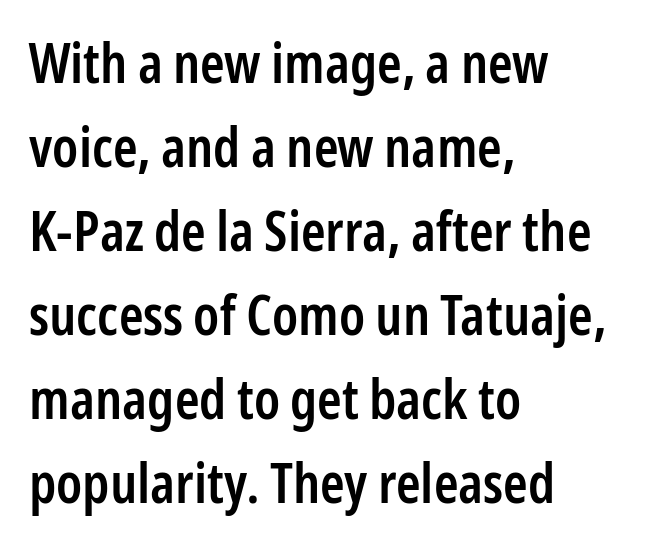
You could not count columns in this text — the font is proportionally spaced. Nope, not italic — everything's standing straight. The passage shown is semibold, sitting just below true bold. Whoever set this chose a conventional vertical rhythm. The specimen omits any rule beneath the text block's lines. The lines are quadded left.
